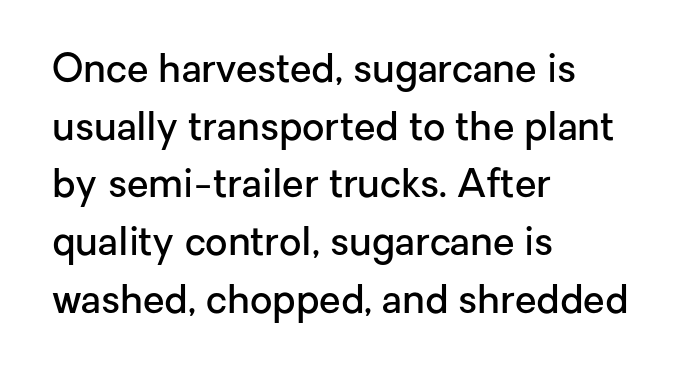
Vertical spacing — default. The passage shown is semibold, sitting just below true bold. Do the characters align in a grid? No, the font is proportional. No word sits above an underline.
